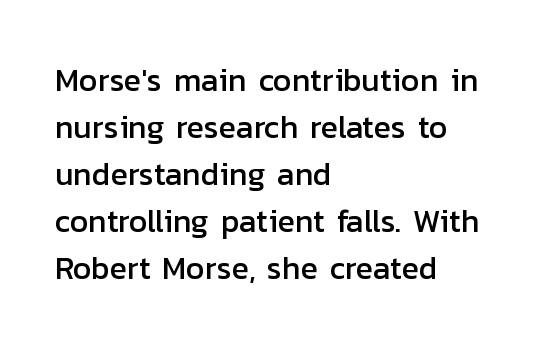
Q: Is the text italic (slanted)? A: No, it is upright.
Q: Is the typeface a serif or a sans-serif typeface? A: Sans-serif.
Q: Is the text underlined? A: No.
Q: How is the paragraph aligned? A: Left-aligned.
Q: Is the spacing between letters normal or unusually wide? A: Normal.
Q: Is the spacing between lines tight, normal or loose? A: Normal.
Q: Width (condensed, normal, or wide)? A: Normal.
Q: Stroke contrast? A: Low.
Q: x-height? A: Medium.
Q: Monospaced? A: No.
